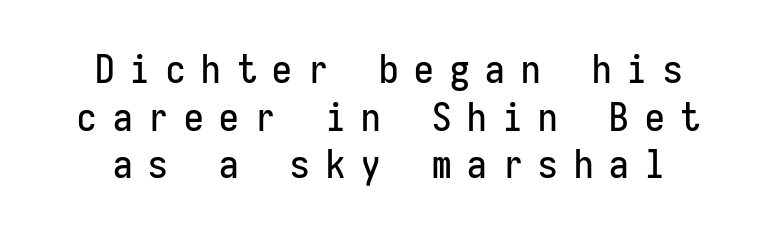
Every stem runs plumb, perpendicular to the baseline. To sum up the face: it is a sans, with no serifs. Look at the tracking — it's clearly loosened, letters drifting apart. Note the uniform advance width — an 'i' takes as much space as an 'm'. The zone under the glyphs is completely vacant.
